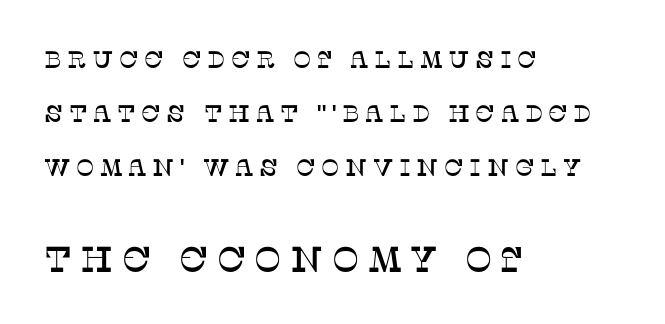
Q: Is the text italic (slanted)? A: No, it is upright.
Q: Is the typeface a serif or a sans-serif typeface? A: Serif.
Q: Is the text underlined? A: No.
Q: How is the paragraph aligned? A: Left-aligned.
Q: Is the spacing between letters normal or unusually wide? A: Unusually wide.
Q: Is the spacing between lines tight, normal or loose? A: Loose.
Q: Which block of text is set in a larger size, the first (top) or the second (bottom)? A: The second (bottom) one.
Q: Width (condensed, normal, or wide)? A: Normal.
Q: Stroke contrast? A: Low.
Q: x-height? A: Large.
Q: Monospaced? A: No.
